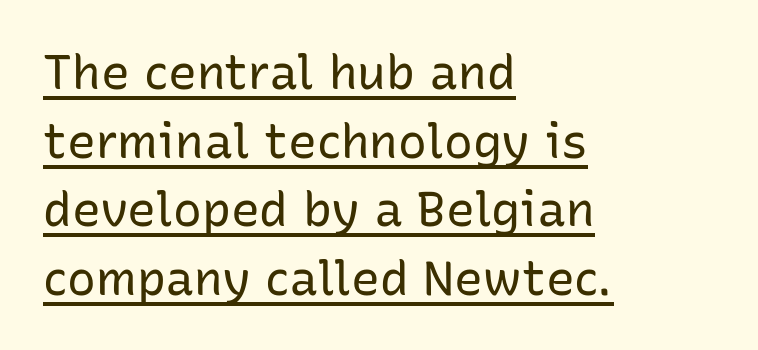
Note the varied advance widths — an 'i' is clearly narrower than an 'm'. The font sits on the lighter half of the weight spectrum, regular included. Looks like someone drew a line under every word here. Compared with typical body copy, the letter spacing here is the same. When letters stand straight like this, we call the style roman or upright. In CSS terms this would be text-align: left.
